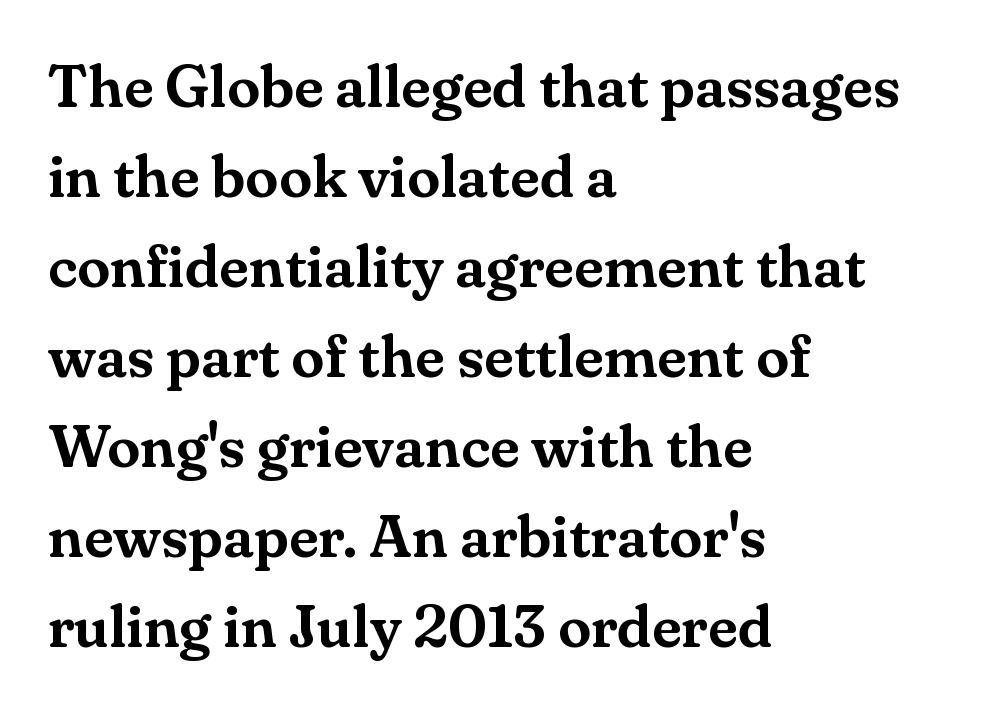
The passage shown is not underscored anywhere. Notice how descenders clear the ascenders below comfortably — that's standard leading. Compared with a centered layout, this one pins lines to the left instead. Vertical strokes here are truly vertical. The tracking reads as untouched default to a designer's eye. You could not count columns in this text — the font is proportionally spaced.
